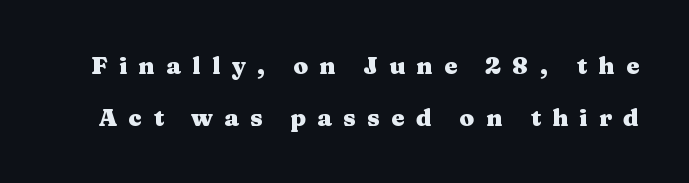
Q: Is the text bold? A: Yes.
Q: Is the text italic (slanted)? A: No, it is upright.
Q: Is the text underlined? A: No.
Q: Is the spacing between letters normal or unusually wide? A: Unusually wide.
Q: Is the spacing between lines tight, normal or loose? A: Loose.
